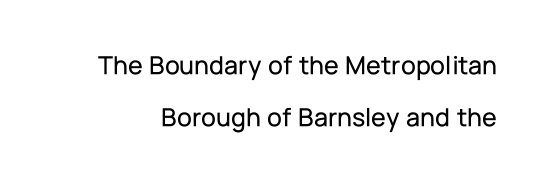
{"italic": "no", "underline": "no", "line_spacing": "loose", "line_spacing_ratio": 1.92, "letter_spacing": "normal", "letter_spacing_em": 0.0, "glyph_px": 27}
